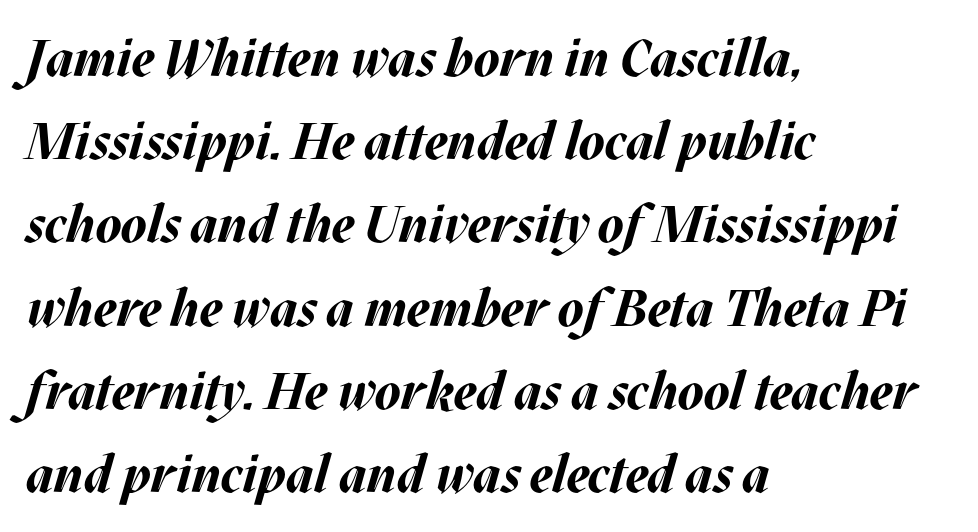
Q: Is the text bold? A: Yes.
Q: Is the text italic (slanted)? A: Yes, it leans right by about 17 degrees.
Q: Is the text underlined? A: No.
Q: How is the paragraph aligned? A: Left-aligned.
Q: Is the spacing between letters normal or unusually wide? A: Normal.
Q: Is the spacing between lines tight, normal or loose? A: Normal.
Q: Width (condensed, normal, or wide)? A: Normal.
Q: Stroke contrast? A: Medium.
Q: x-height? A: Large.
Q: Monospaced? A: No.
